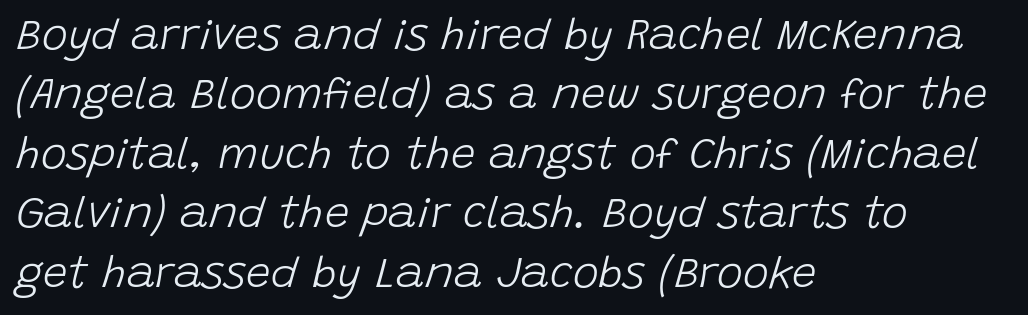
The zone under the glyphs is completely vacant. In terms of leading, this rendering sits right in the middle. Short note: letters normally spaced. The face used here is proportionally spaced, like ordinary book or web type. You can tell it's italic because the verticals aren't actually vertical. The font sits on the lighter half of the weight spectrum, regular included.
